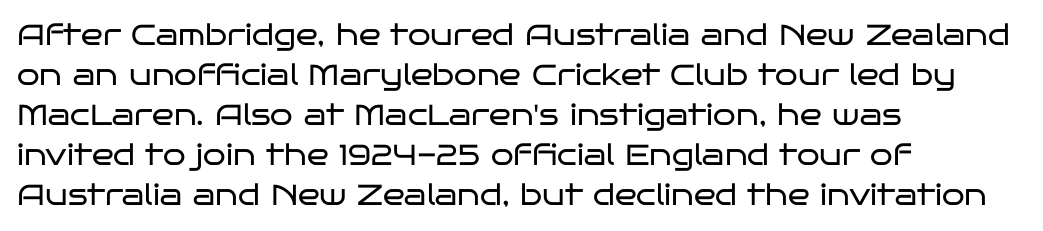
The image shows 29 px regular-weight, wide sans-serif type, upright; set left-aligned, normal line spacing (1.38x), normal letter spacing, not underlined; low stroke contrast and a large x-height.
